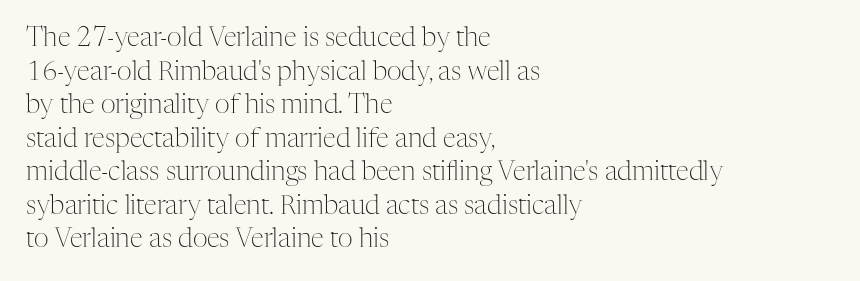
Q: Is the text bold? A: No.
Q: Is the text italic (slanted)? A: No, it is upright.
Q: Is the text underlined? A: No.
Q: How is the paragraph aligned? A: Left-aligned.
Q: Is the spacing between letters normal or unusually wide? A: Normal.
Q: Is the spacing between lines tight, normal or loose? A: Normal.
